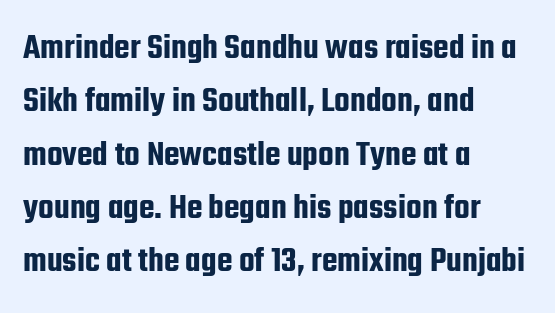
Q: Is the text italic (slanted)? A: No, it is upright.
Q: Is the typeface a serif or a sans-serif typeface? A: Sans-serif.
Q: Is the text underlined? A: No.
Q: How is the paragraph aligned? A: Left-aligned.
Q: Is the spacing between letters normal or unusually wide? A: Normal.
Q: Is the spacing between lines tight, normal or loose? A: Normal.
Q: Width (condensed, normal, or wide)? A: Condensed.
Q: Stroke contrast? A: Low.
Q: x-height? A: Medium.
Q: Monospaced? A: No.
